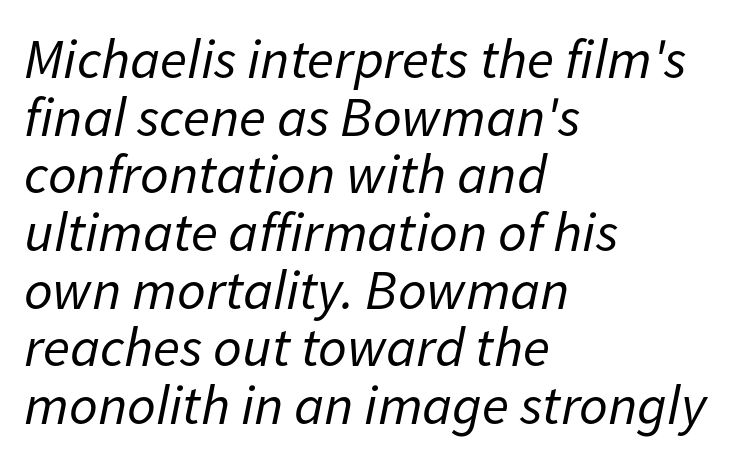
Q: Is the text bold? A: No.
Q: Is the text italic (slanted)? A: Yes, it leans right by about 11 degrees.
Q: Is the text underlined? A: No.
Q: How is the paragraph aligned? A: Left-aligned.
Q: Is the spacing between letters normal or unusually wide? A: Normal.
Q: Is the spacing between lines tight, normal or loose? A: Tight.
Q: Width (condensed, normal, or wide)? A: Normal.
Q: Stroke contrast? A: Low.
Q: x-height? A: Medium.
Q: Monospaced? A: No.
